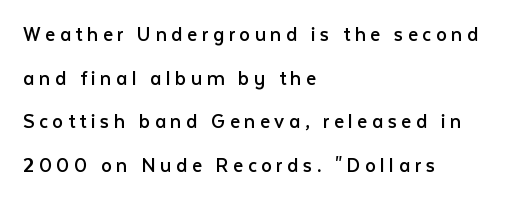
The block of text is sparse from top to bottom, with ample space between rows. The zone under the glyphs is completely vacant. The rag falls on the right side of this text block. On a weight scale, this lands at 450 or below. Do the letters lean? They stand straight. A typesetter would call this heavily tracked-out type.
